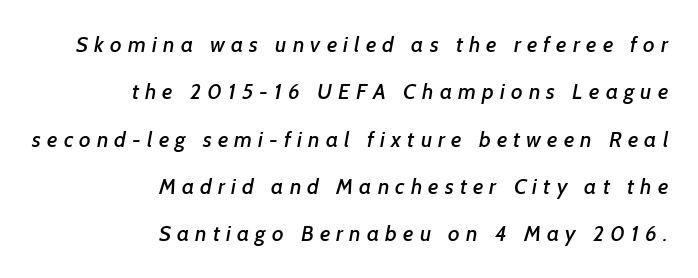
The image shows 22 px text type; set right-aligned, loose line spacing (2.15x), unusually wide letter spacing (+0.28 em), not underlined.
